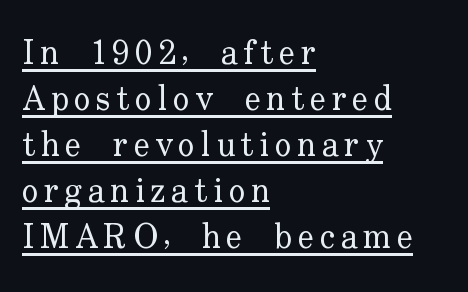
{"serif": "yes", "italic": "no", "bold": "no", "weight": "regular", "width": "normal", "stroke_contrast": "low", "x_height": "small", "monospaced": "no", "underline": "yes", "align": "left", "line_spacing": "normal", "line_spacing_ratio": 1.35, "glyph_px": 34}
